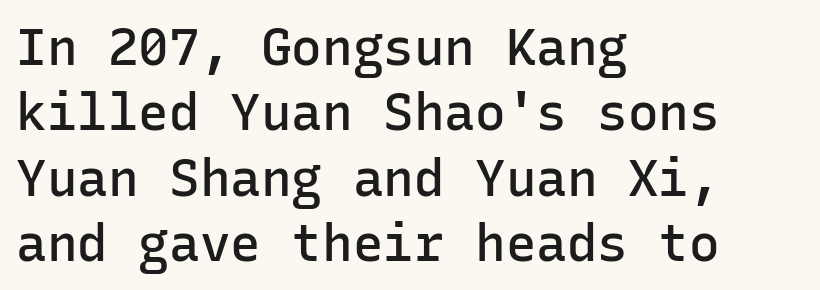
Slightly chunky letters — semibold, I'd say, not full bold. Is the letter spacing exaggerated? No — it looks like the ordinary default. A classic flush-left, rag-right setting is used for this passage. Each row of text sits above clean, open space. You can tell from the bare stems that sans-serif type was used. These lines sit exactly where default settings would place them.
